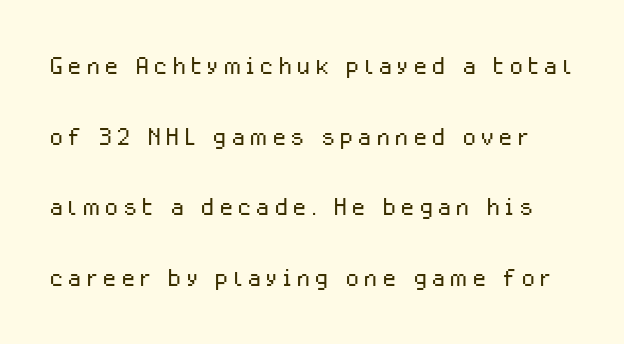
Q: Is the text bold? A: No.
Q: Is the text italic (slanted)? A: No, it is upright.
Q: Is the typeface a serif or a sans-serif typeface? A: Sans-serif.
Q: Is the text underlined? A: No.
Q: Is the spacing between lines tight, normal or loose? A: Loose.
Q: Width (condensed, normal, or wide)? A: Normal.
Q: Stroke contrast? A: Low.
Q: x-height? A: Medium.
Q: Monospaced? A: No.
